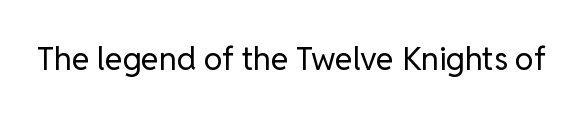
Q: Is the text bold? A: No.
Q: Is the text italic (slanted)? A: No, it is upright.
Q: Is the typeface a serif or a sans-serif typeface? A: Sans-serif.
Q: Is the text underlined? A: No.
Q: Is the spacing between letters normal or unusually wide? A: Normal.
Q: Width (condensed, normal, or wide)? A: Normal.
Q: Stroke contrast? A: Low.
Q: x-height? A: Medium.
Q: Monospaced? A: No.
